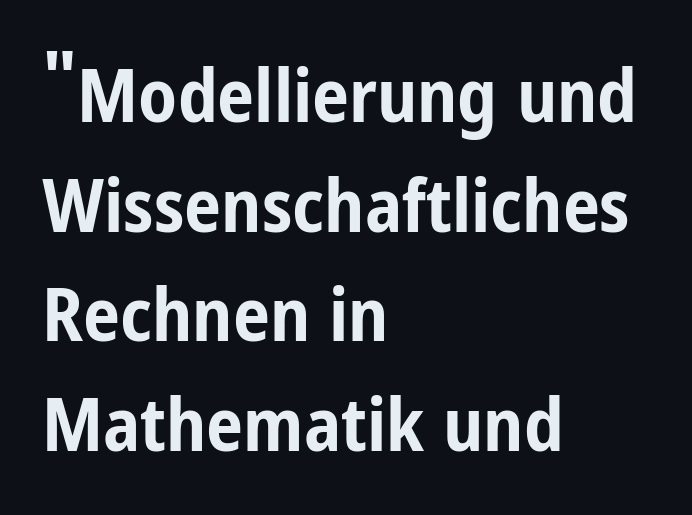
{"serif": "no", "italic": "no", "bold": "yes", "weight": "bold", "width": "condensed", "stroke_contrast": "low", "x_height": "medium", "monospaced": "no", "underline": "no", "align": "left", "line_spacing": "normal", "line_spacing_ratio": 1.48, "letter_spacing": "normal", "letter_spacing_em": 0.0, "glyph_px": 74}
